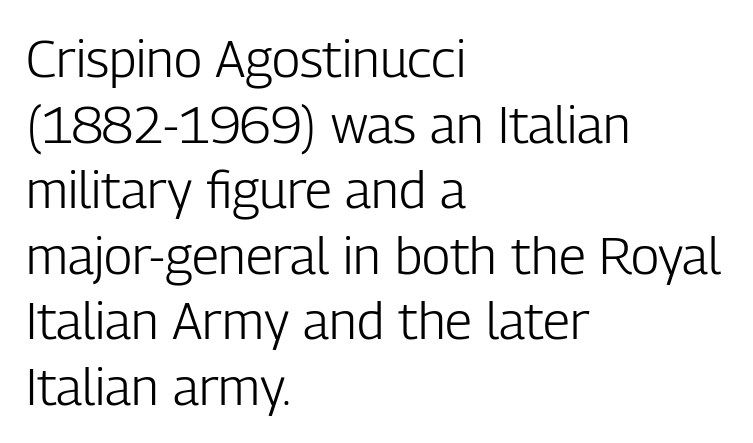
Q: Is the text bold? A: No.
Q: Is the text italic (slanted)? A: No, it is upright.
Q: Is the typeface a serif or a sans-serif typeface? A: Sans-serif.
Q: Is the text underlined? A: No.
Q: How is the paragraph aligned? A: Left-aligned.
Q: Is the spacing between letters normal or unusually wide? A: Normal.
Q: Is the spacing between lines tight, normal or loose? A: Normal.
Q: Width (condensed, normal, or wide)? A: Condensed.
Q: Stroke contrast? A: Low.
Q: x-height? A: Medium.
Q: Monospaced? A: No.
